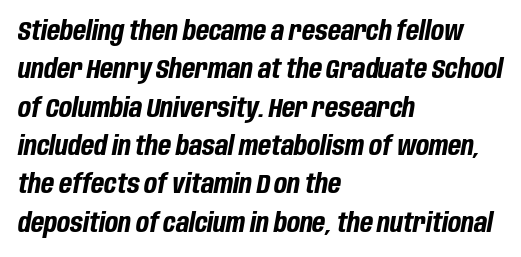
This sample keeps an unexceptional amount of space between lines. The tracking reads as untouched default to a designer's eye. Anything drawn beneath the words? Only blank space. Does the copy run flush right? No — it runs flush left. Italic? Definitely — the glyphs are oblique. How heavy is the stroke? Heavy — this is a bold.
